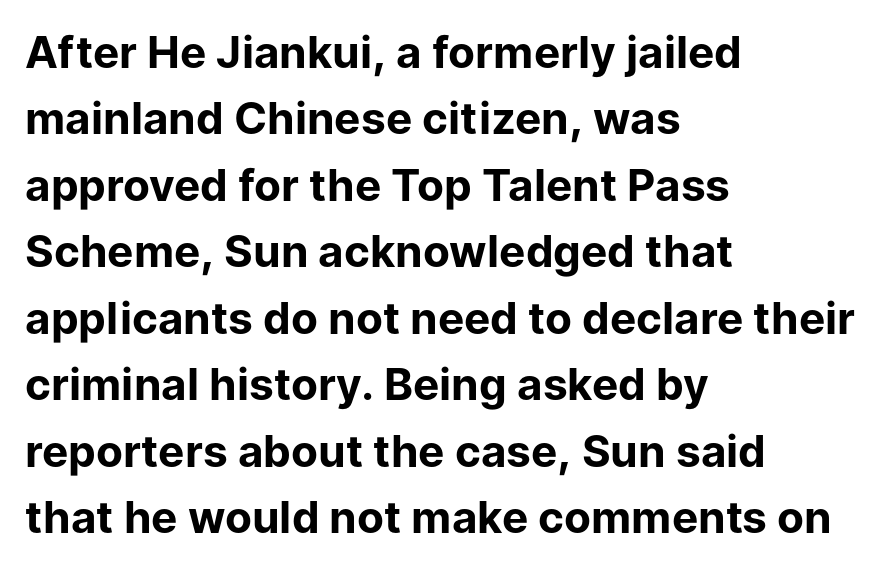
Unlike a traditional serif, this face leaves its strokes unadorned. The line-height multiplier appears to be the usual default. Every letter is thick-stroked: bold, no question. The axis of the letterforms is exactly vertical. The rendering anchors every line to the left-hand side. Characters follow at the spacing the type designer built in.
